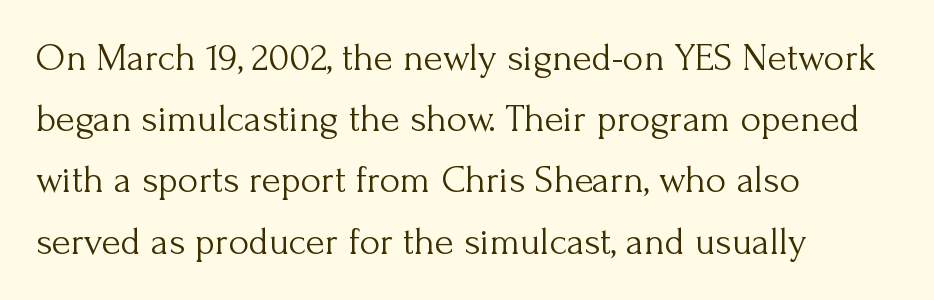
The typography opts for an upright posture over an oblique one. Looks like regular typesetting: each glyph gets only the width it needs. A normal amount of white space separates one row of letters from the next. Honestly, the letter spacing is just normal — you wouldn't notice it. This reads as an unemphasized weight, regular at the heaviest.
